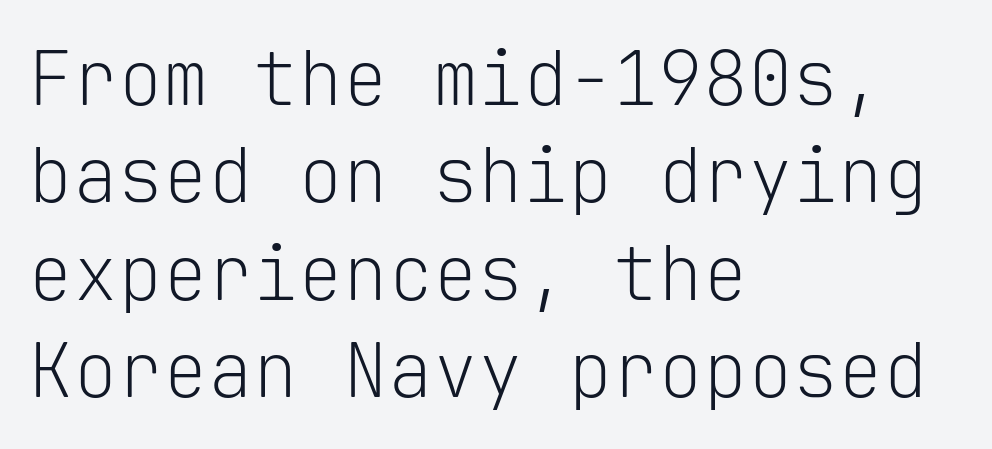
The compositor pushed each line to the left boundary. Honestly, the row spacing looks completely unremarkable. Default kerning and tracking; the words read as compact shapes. On a weight scale, this lands at 450 or below. You could count columns in this text — the font is strictly monospaced.
